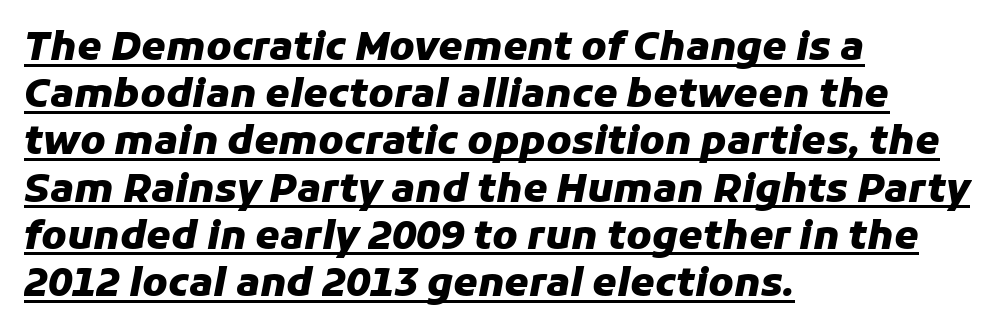
Q: Is the text bold? A: Yes.
Q: Is the text italic (slanted)? A: Yes, it leans right by about 11 degrees.
Q: Is the text underlined? A: Yes.
Q: How is the paragraph aligned? A: Left-aligned.
Q: Is the spacing between letters normal or unusually wide? A: Normal.
Q: Width (condensed, normal, or wide)? A: Normal.
Q: Stroke contrast? A: Low.
Q: x-height? A: Medium.
Q: Monospaced? A: No.
